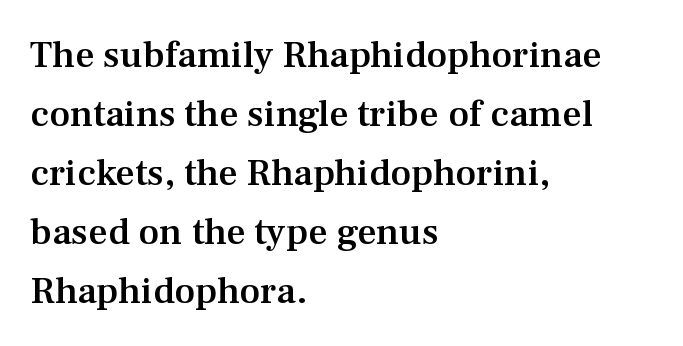
Q: Is the text bold? A: Semi-bold.
Q: Is the text italic (slanted)? A: No, it is upright.
Q: Is the typeface a serif or a sans-serif typeface? A: Serif.
Q: Is the text underlined? A: No.
Q: How is the paragraph aligned? A: Left-aligned.
Q: Is the spacing between letters normal or unusually wide? A: Normal.
Q: Is the spacing between lines tight, normal or loose? A: Normal.
Q: Width (condensed, normal, or wide)? A: Normal.
Q: Stroke contrast? A: Medium.
Q: x-height? A: Medium.
Q: Monospaced? A: No.
